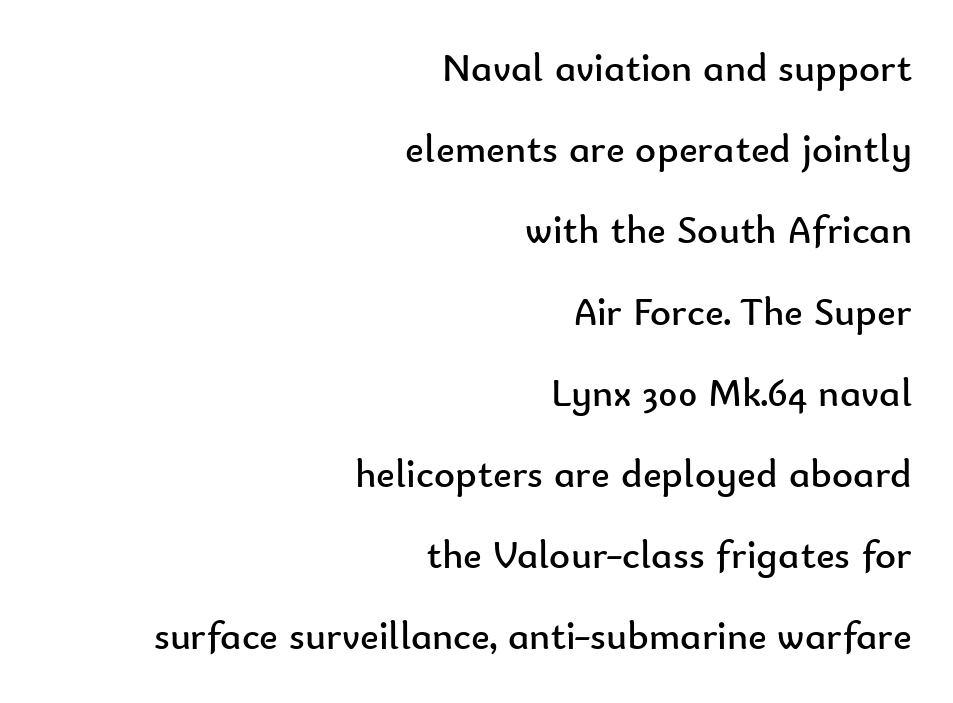
Q: Is the text bold? A: No.
Q: Is the text italic (slanted)? A: No, it is upright.
Q: Is the typeface a serif or a sans-serif typeface? A: Sans-serif.
Q: Is the text underlined? A: No.
Q: How is the paragraph aligned? A: Right-aligned.
Q: Is the spacing between letters normal or unusually wide? A: Normal.
Q: Is the spacing between lines tight, normal or loose? A: Loose.
Q: Width (condensed, normal, or wide)? A: Normal.
Q: Stroke contrast? A: Low.
Q: x-height? A: Small.
Q: Monospaced? A: No.
